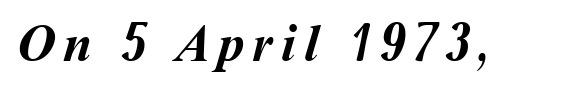
{"bold": "yes", "weight": "semibold", "width": "normal", "stroke_contrast": "medium", "x_height": "medium", "monospaced": "no", "underline": "no", "glyph_px": 53}
